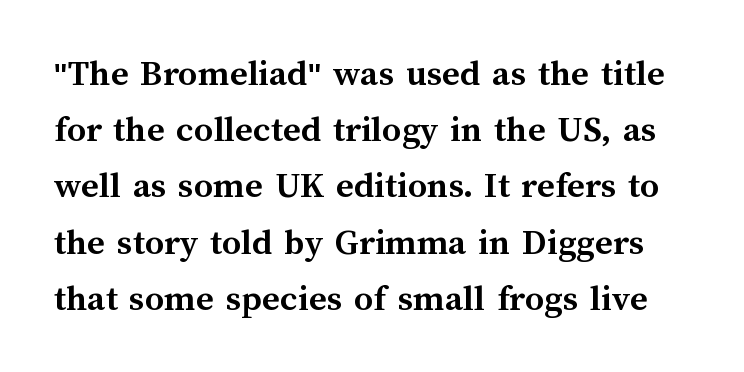
{"italic": "no", "bold": "yes", "weight": "semibold", "width": "normal", "stroke_contrast": "medium", "x_height": "medium", "monospaced": "no", "underline": "no", "line_spacing": "normal", "line_spacing_ratio": 1.48, "letter_spacing": "normal", "letter_spacing_em": 0.0, "glyph_px": 38}
